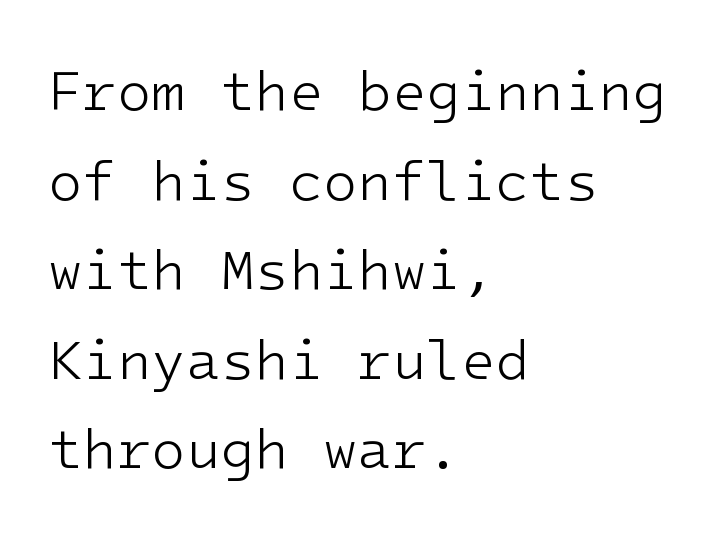
This block has exactly the height ordinary leading produces. Observe the absence of serifs on each vertical stroke in this sample. Counters stay open thanks to moderate or lighter strokes. The type is set solid horizontally, with unmodified tracking. Left-aligned paragraph, ragged on the right. Every character sits straight up, as roman type does.
